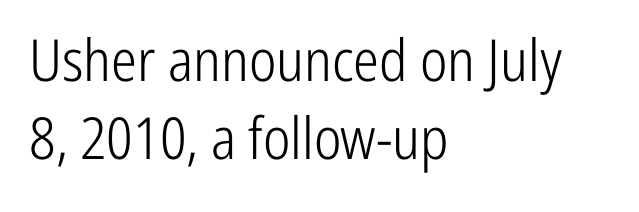
The image shows 58 px light, condensed sans-serif type, upright; set left-aligned, normal line spacing (1.34x), normal letter spacing, not underlined; low stroke contrast and a medium x-height.
